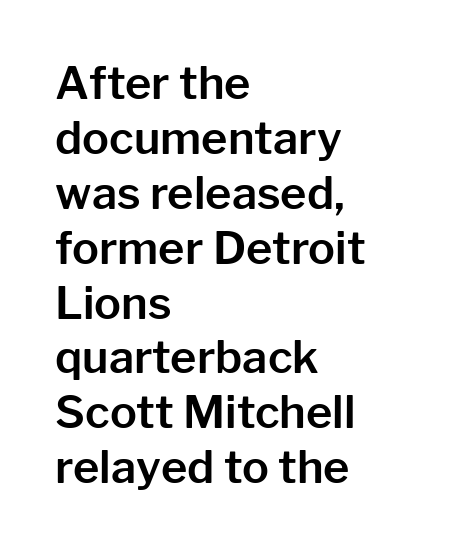
Any mark beneath the type? The region is blank. No italicization has been applied; the sample stays upright. Each letter's strokes conclude bluntly, with no projecting serifs. Glyph-to-glyph distance matches everyday printed text. The rag falls on the right side of this text block.
